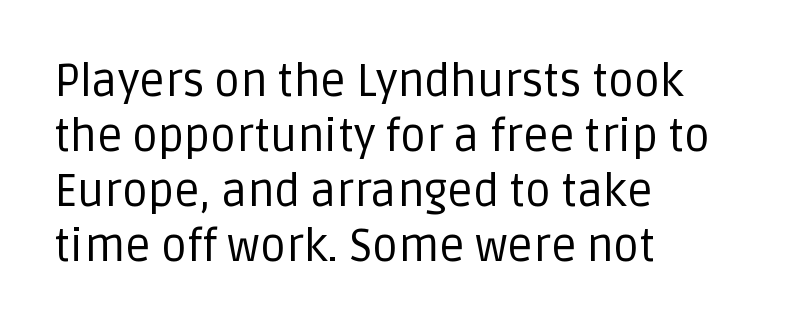
{"serif": "no", "italic": "no", "bold": "no", "weight": "regular", "width": "normal", "stroke_contrast": "low", "x_height": "large", "monospaced": "no", "underline": "no", "align": "left", "line_spacing_ratio": 1.22, "letter_spacing": "normal", "letter_spacing_em": 0.0, "glyph_px": 45}
